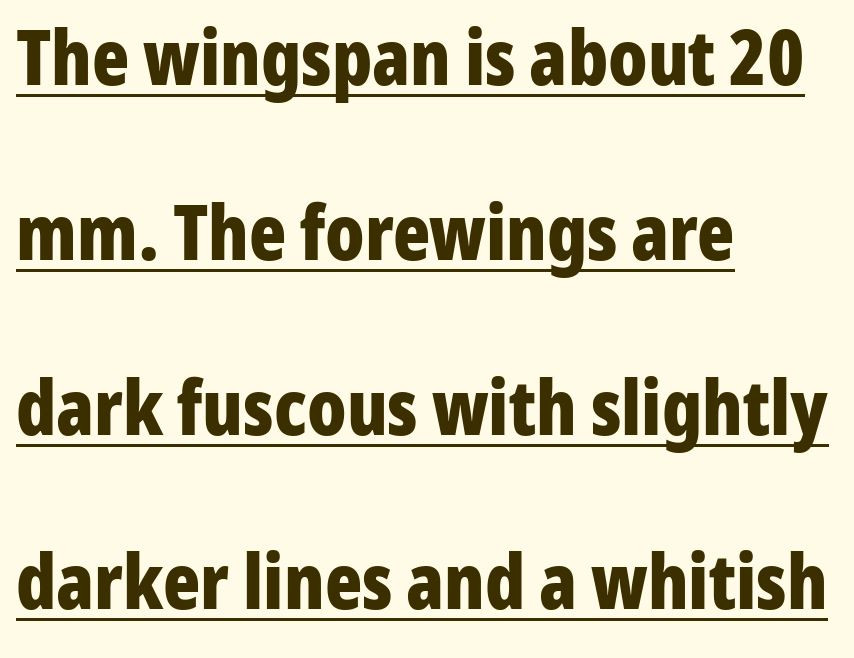
Typographically, this falls in the sans-serif category. Do the characters align in a grid? No, the font is proportional. Posture: upright roman. This rendering features underlined lettering. Whoever set this chose breathing room over compactness in the vertical rhythm.
